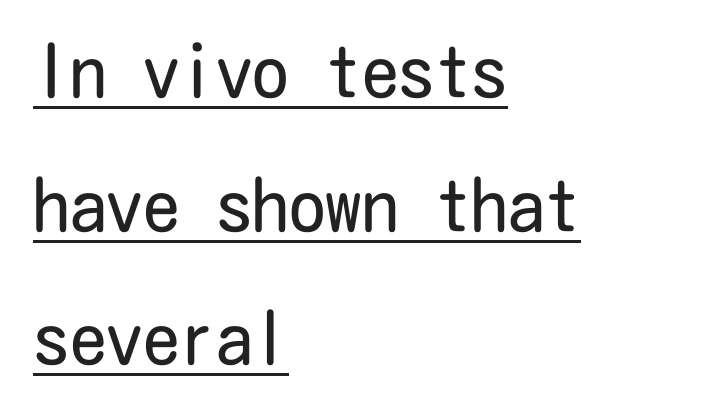
The image shows 73 px regular-weight, condensed sans-serif type, upright; set left-aligned, line spacing 1.83x, normal letter spacing, underlined; low stroke contrast and a medium x-height.
